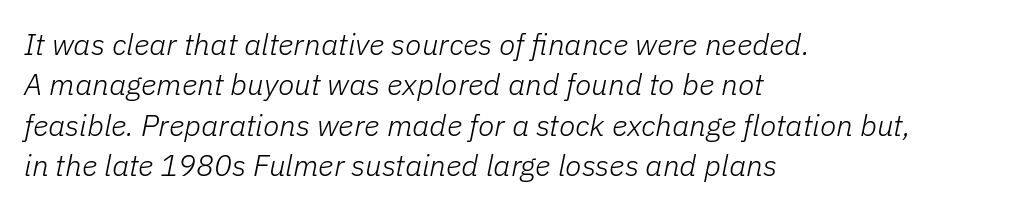
Q: Is the text bold? A: No.
Q: Is the text italic (slanted)? A: Yes, it leans right by about 11 degrees.
Q: Is the text underlined? A: No.
Q: How is the paragraph aligned? A: Left-aligned.
Q: Is the spacing between letters normal or unusually wide? A: Normal.
Q: Is the spacing between lines tight, normal or loose? A: Normal.
Q: Width (condensed, normal, or wide)? A: Normal.
Q: Stroke contrast? A: Low.
Q: x-height? A: Medium.
Q: Monospaced? A: No.
